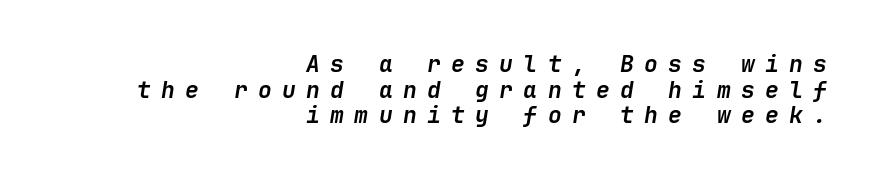
The lines are packed closely together with very little leading. Anything drawn beneath the words? Only blank space. Compared with a flush-left layout, this one pins lines to the opposite, right side. Strong, thick strokes mark this as bold type. The rendering applies a slant to the glyphs. Look at the tracking — it's clearly loosened, letters drifting apart.
